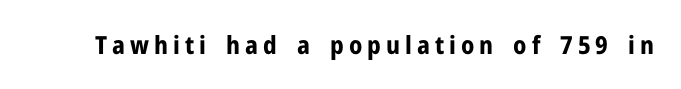
{"italic": "no", "bold": "yes", "underline": "no", "letter_spacing": "wide", "letter_spacing_em": 0.2, "glyph_px": 25}
